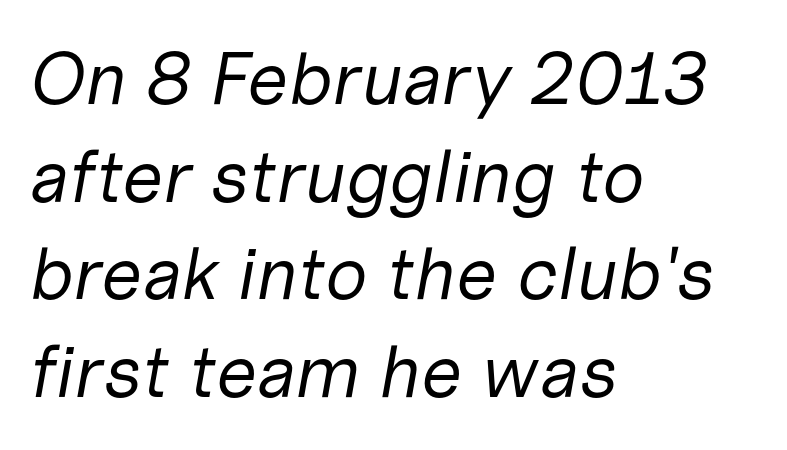
Where is the straight margin? On the left. Emphasis-style slanted type is in use. The passage shown stacks its lines at a standard gap. This sample has the flowing, uneven cadence of proportional lettering. The weight would be labelled regular, book, light, or lighter still. Check the space under the baseline: it is left empty.
